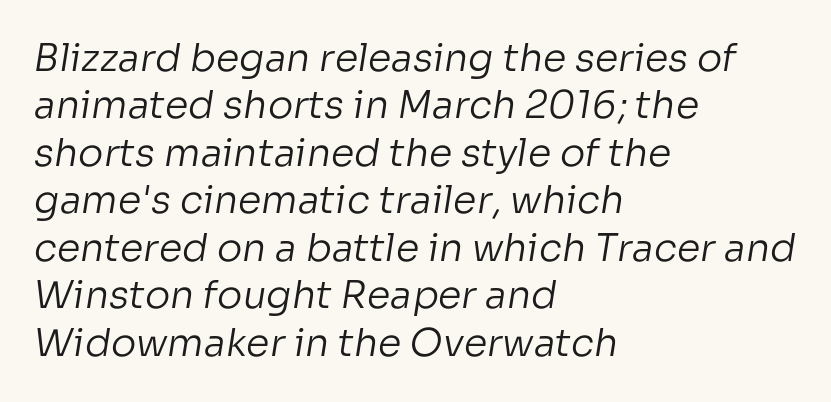
The image shows 38 px regular-weight sans-serif type; set left-aligned, normal line spacing (1.25x), normal letter spacing, not underlined; low stroke contrast and a medium x-height.
